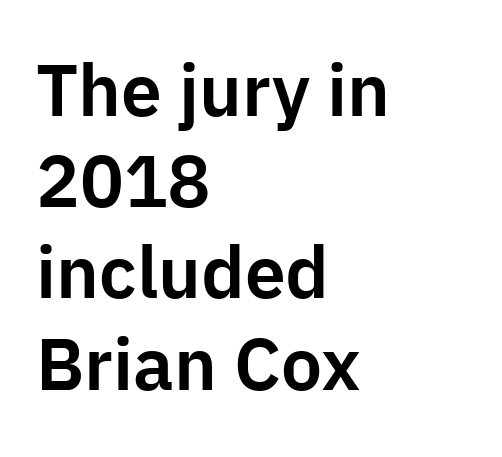
Q: Is the text italic (slanted)? A: No, it is upright.
Q: Is the typeface a serif or a sans-serif typeface? A: Sans-serif.
Q: Is the text underlined? A: No.
Q: How is the paragraph aligned? A: Left-aligned.
Q: Is the spacing between letters normal or unusually wide? A: Normal.
Q: Is the spacing between lines tight, normal or loose? A: Normal.
Q: Width (condensed, normal, or wide)? A: Normal.
Q: Stroke contrast? A: Low.
Q: x-height? A: Medium.
Q: Monospaced? A: No.
